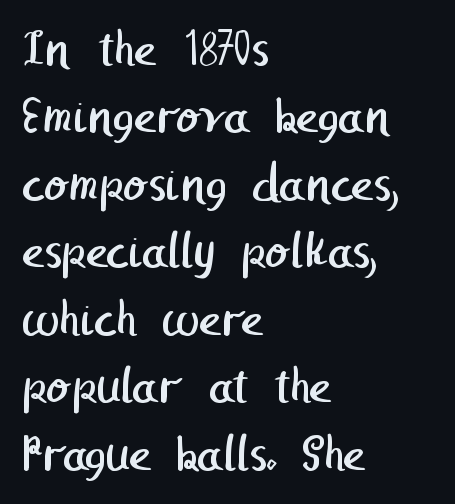
The image shows 54 px regular-weight sans-serif type; set left-aligned, normal line spacing (1.25x), normal letter spacing, not underlined; low stroke contrast and a medium x-height.
